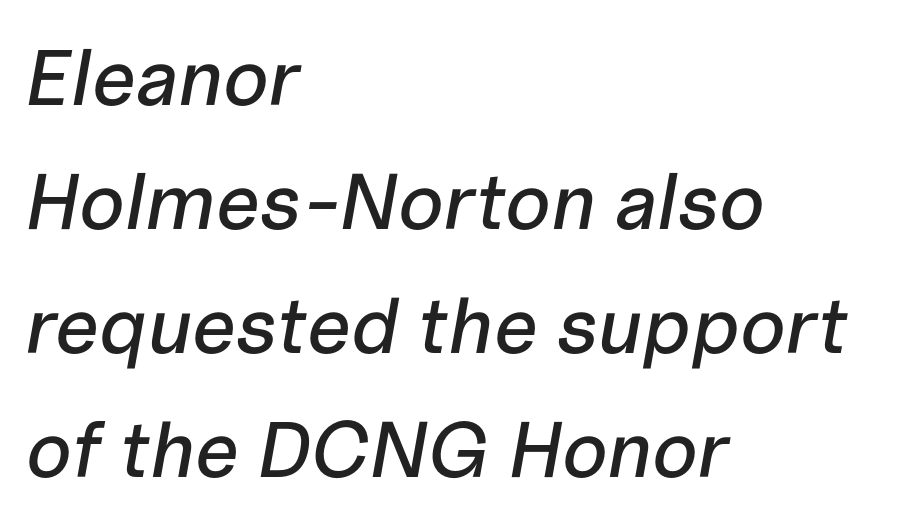
{"italic": "yes", "lean": "right", "slant_degrees": 10, "width": "normal", "stroke_contrast": "low", "x_height": "medium", "monospaced": "no", "underline": "no", "align": "left", "line_spacing": "normal", "line_spacing_ratio": 1.57, "letter_spacing": "normal", "letter_spacing_em": 0.0, "glyph_px": 79}
